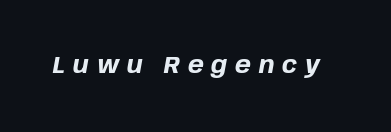
Heft: maximum for text — a bold. Tracking value appears strongly positive — letters spread wide. Honestly, there is no underline to notice here at all. The passage shown leans; its letterforms are oblique.
